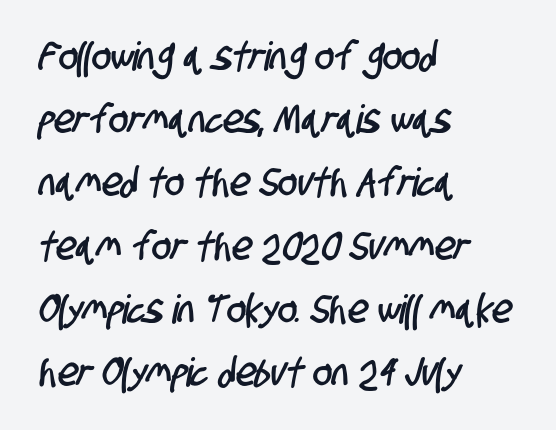
{"serif": "no", "width": "condensed", "stroke_contrast": "low", "x_height": "large", "monospaced": "no", "underline": "no", "align": "left", "line_spacing": "normal", "line_spacing_ratio": 1.58, "letter_spacing": "normal", "letter_spacing_em": 0.0, "glyph_px": 40}
